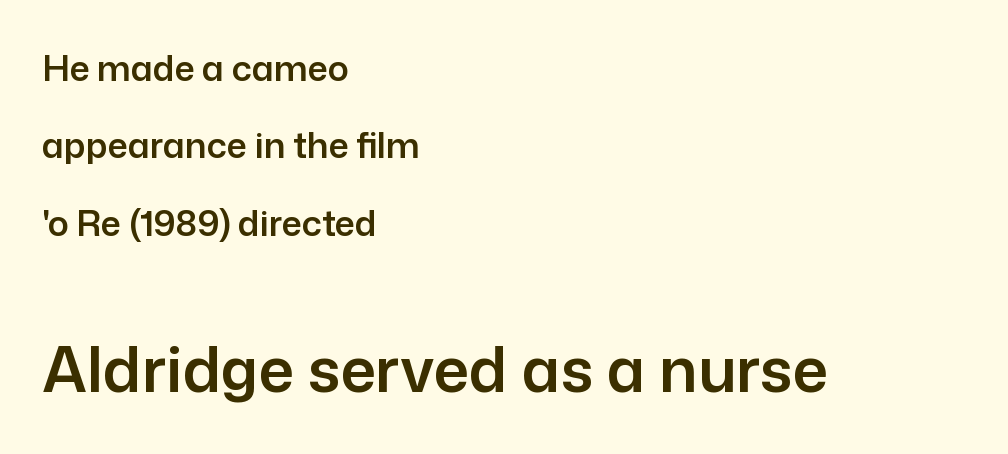
Regarding leading, the lines here are spaced well apart. Here the glyphs are tracked normally, forming tight word shapes. Posture: upright roman. Looks like regular typesetting: each glyph gets only the width it needs.
